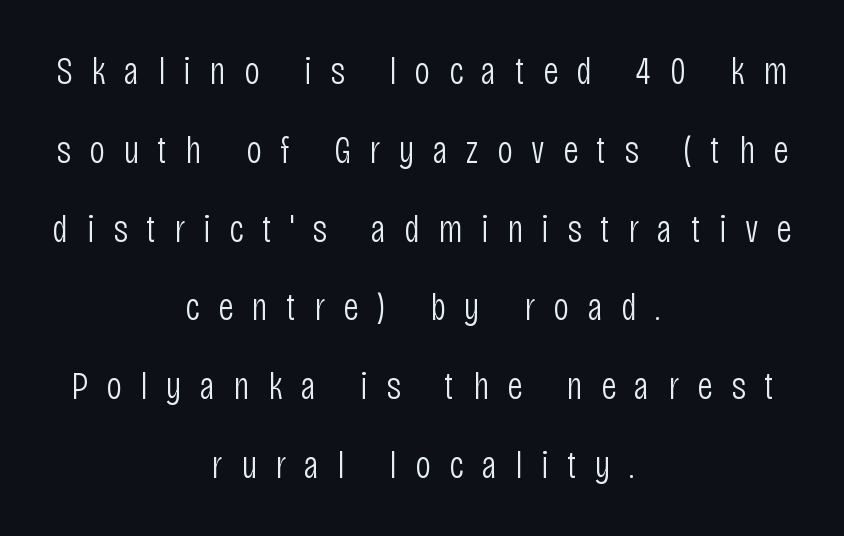
The font is comparable to plain body text, perhaps lighter. This sample is center-justified, so both line endings float freely. Compared with typical body copy, the letter spacing here is much looser. The gap between lines stays unmarked. Type style note: lacks serifs.
